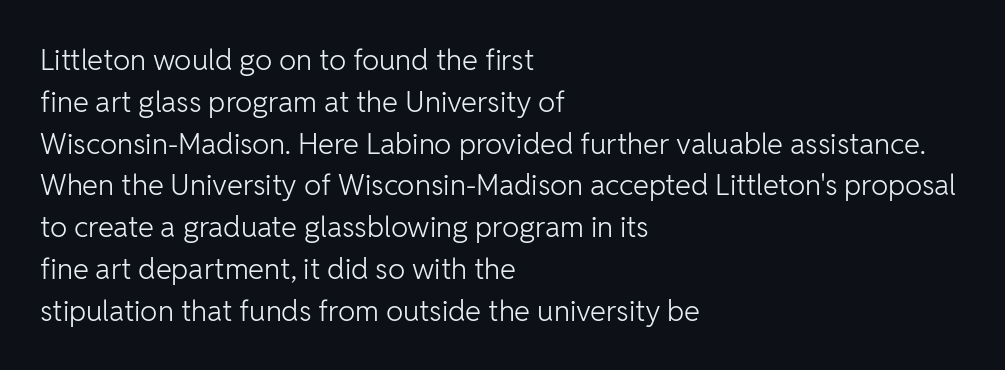
Q: Is the text bold? A: No.
Q: Is the text italic (slanted)? A: No, it is upright.
Q: Is the typeface a serif or a sans-serif typeface? A: Sans-serif.
Q: Is the text underlined? A: No.
Q: How is the paragraph aligned? A: Left-aligned.
Q: Is the spacing between letters normal or unusually wide? A: Normal.
Q: Is the spacing between lines tight, normal or loose? A: Normal.
Q: Width (condensed, normal, or wide)? A: Normal.
Q: Stroke contrast? A: Low.
Q: x-height? A: Medium.
Q: Monospaced? A: No.
